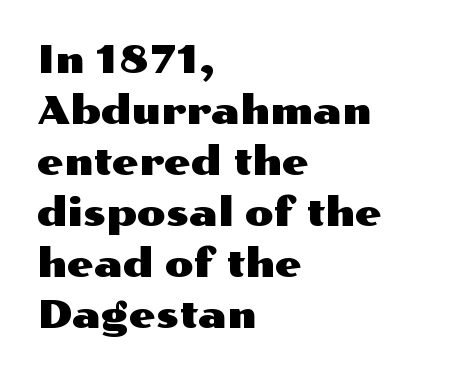
The image shows 38 px wide sans-serif type, upright; set left-aligned, normal line spacing (1.34x), normal letter spacing, not underlined; medium stroke contrast and a medium x-height.
